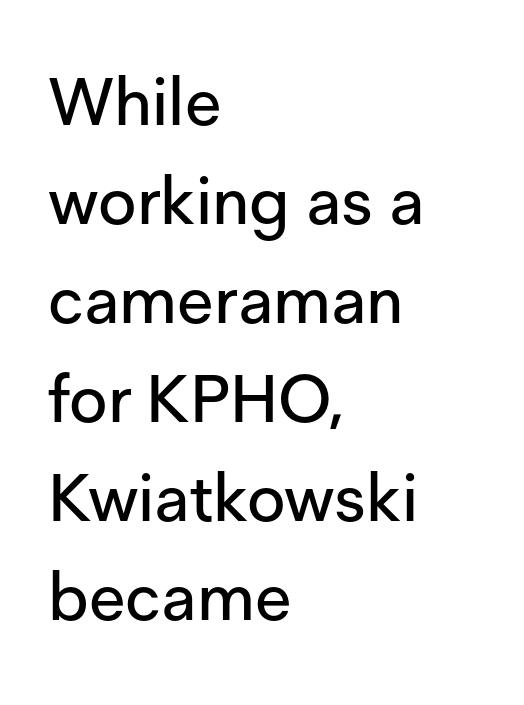
{"serif": "no", "italic": "no", "width": "normal", "stroke_contrast": "low", "x_height": "medium", "monospaced": "no", "underline": "no", "align": "left", "line_spacing": "normal", "line_spacing_ratio": 1.5, "letter_spacing": "normal", "letter_spacing_em": 0.0, "glyph_px": 66}
